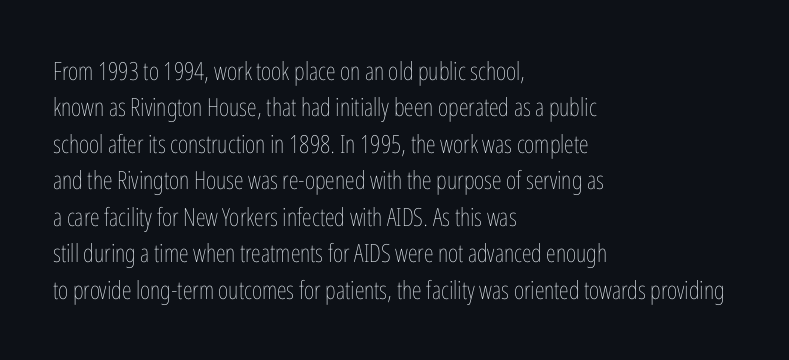
In terms of posture, this sample is upright. The passage shown has conventional tracking throughout. The zone under the glyphs is completely vacant. The lines are quadded left. These glyphs show unthickened strokes, regular width or finer. Rows of type keep a routine distance in the vertical direction.
